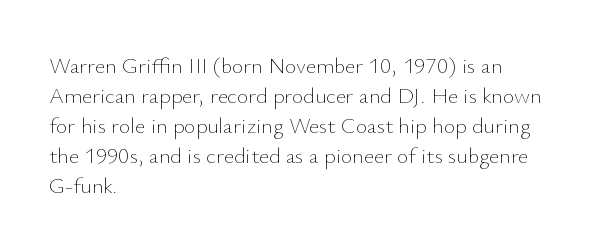
The image shows 22 px text type, upright; set left-aligned, normal line spacing (1.36x), normal letter spacing, not underlined.
